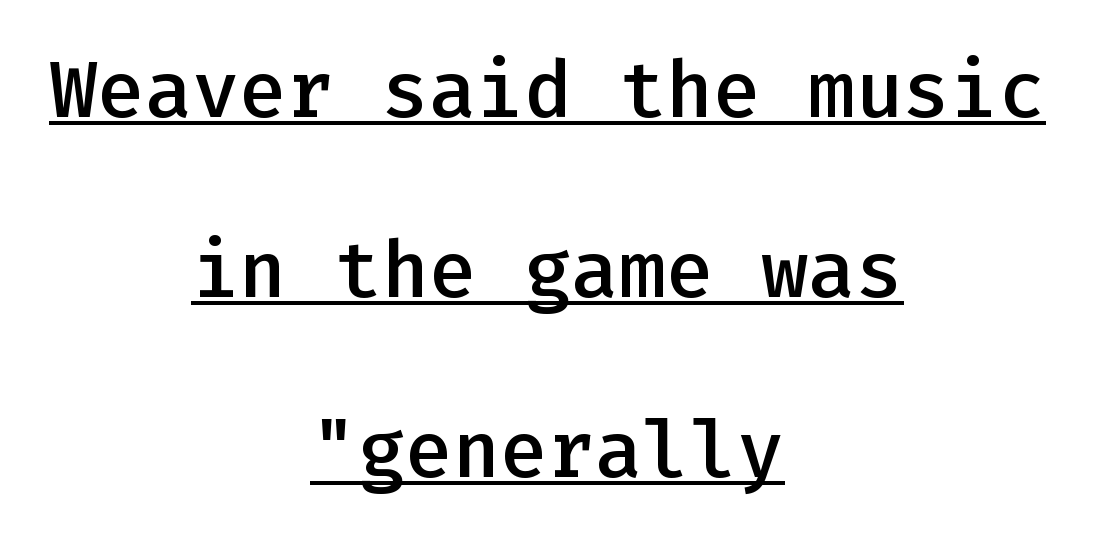
The image shows 79 px semibold sans-serif type, upright, monospaced; set centered, loose line spacing (2.28x), normal letter spacing, underlined; low stroke contrast and a medium x-height.
